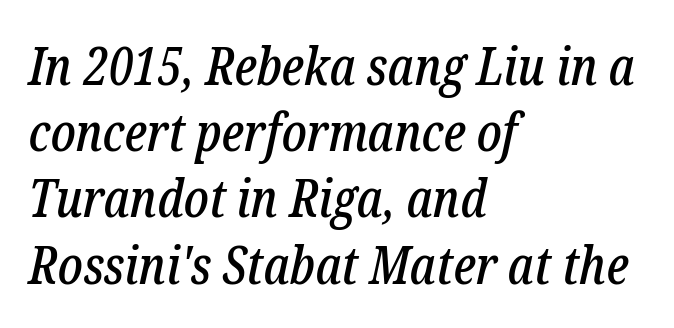
{"serif": "yes", "italic": "yes", "lean": "right", "slant_degrees": 12, "width": "condensed", "stroke_contrast": "low", "x_height": "medium", "monospaced": "no", "underline": "no", "align": "left", "line_spacing": "normal", "line_spacing_ratio": 1.25, "letter_spacing": "normal", "letter_spacing_em": 0.0, "glyph_px": 53}
